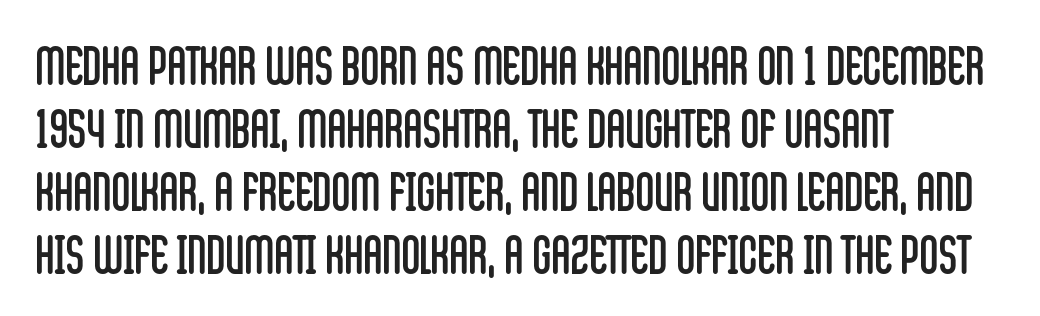
{"serif": "no", "italic": "no", "bold": "no", "weight": "regular", "width": "condensed", "stroke_contrast": "low", "x_height": "large", "monospaced": "no", "underline": "no", "align": "left", "line_spacing_ratio": 1.21, "letter_spacing": "normal", "letter_spacing_em": 0.0, "glyph_px": 52}
